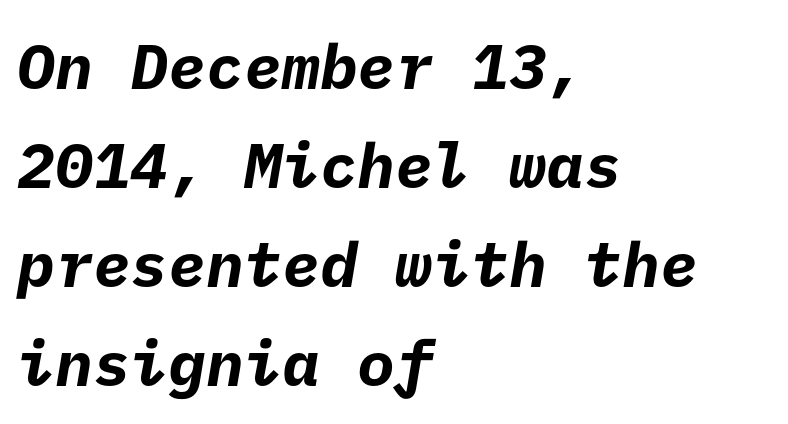
The passage shown stacks its lines at a standard gap. The rendering shows plain stroke endings on the letterforms — a sans-serif design. Its strokes are broad and dark, the hallmark of bold type. Is the letter spacing exaggerated? No — it looks like the ordinary default.
